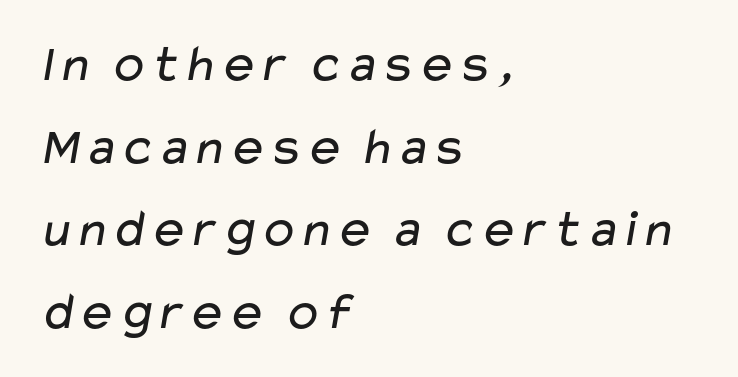
Students, note that the glyphs here touch the page at normal intervals. This sample has the flowing, uneven cadence of proportional lettering. A bare baseline throughout the passage. Nothing sits at the stroke ends, so this counts as sans-serif. Caption: face not bold, strokes unweighted. A normal amount of white space separates one row of letters from the next.
